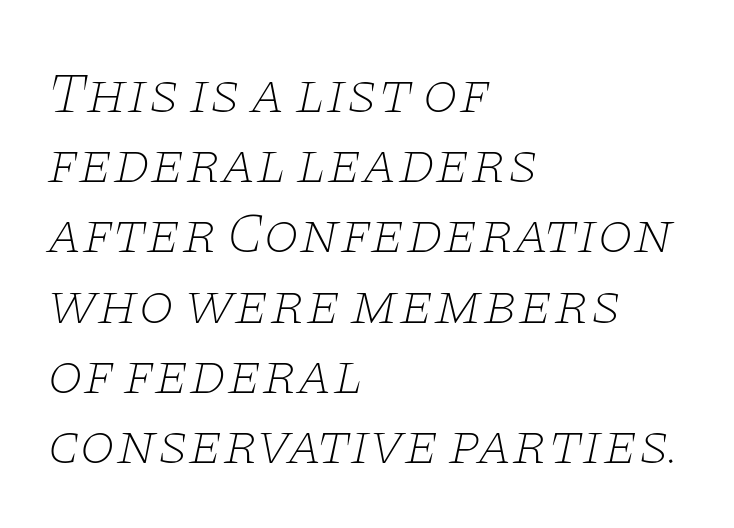
The image shows 58 px thin, wide serif type, italic (leaning right); set left-aligned, line spacing 1.21x, normal letter spacing, not underlined; low stroke contrast and a large x-height.
